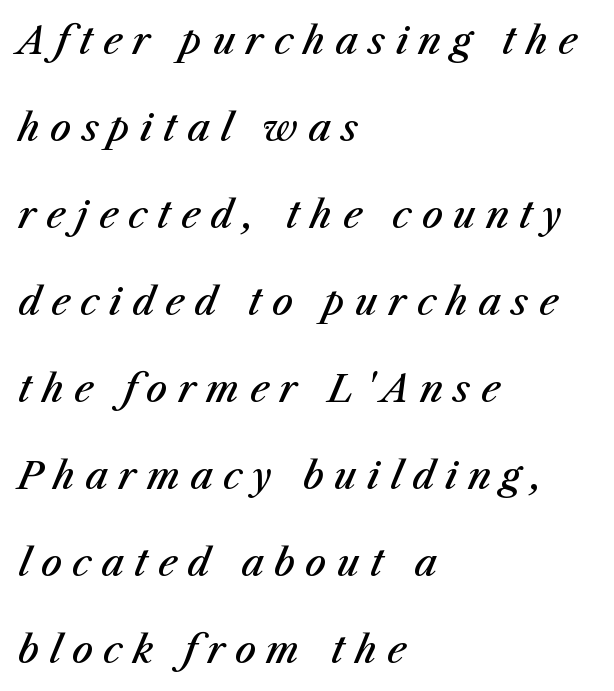
Descenders are the only things crossing below the line. Students, observe: this is what heavily led, spacious text looks like. These lines are rendered in a variable-pitch font. Does the lettering tilt? It does — this is italic. Caption: semibold face, moderately heavy strokes.
